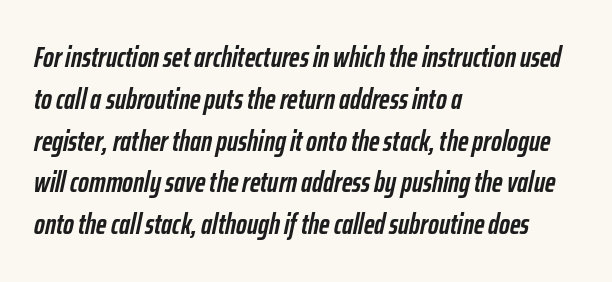
Q: Is the text bold? A: Yes.
Q: Is the text italic (slanted)? A: Yes, it leans right by about 12 degrees.
Q: Is the text underlined? A: No.
Q: How is the paragraph aligned? A: Left-aligned.
Q: Is the spacing between letters normal or unusually wide? A: Normal.
Q: Is the spacing between lines tight, normal or loose? A: Normal.
Q: Width (condensed, normal, or wide)? A: Condensed.
Q: Stroke contrast? A: Low.
Q: x-height? A: Medium.
Q: Monospaced? A: No.
